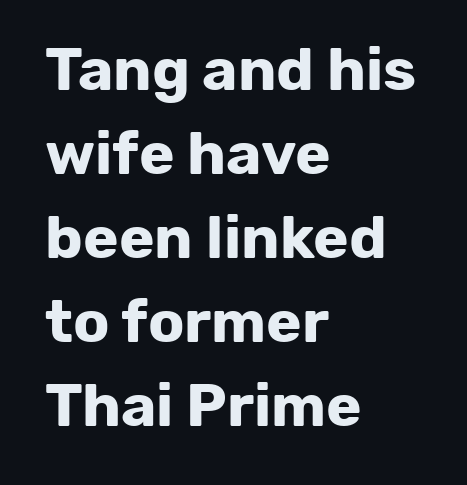
Think of a printed novel: that variable character pitch is what you see here. Horizontally, the lines are justified to the leading edge only. To sum up the face: it is a sans, with no serifs. The area under the type is left untouched.
